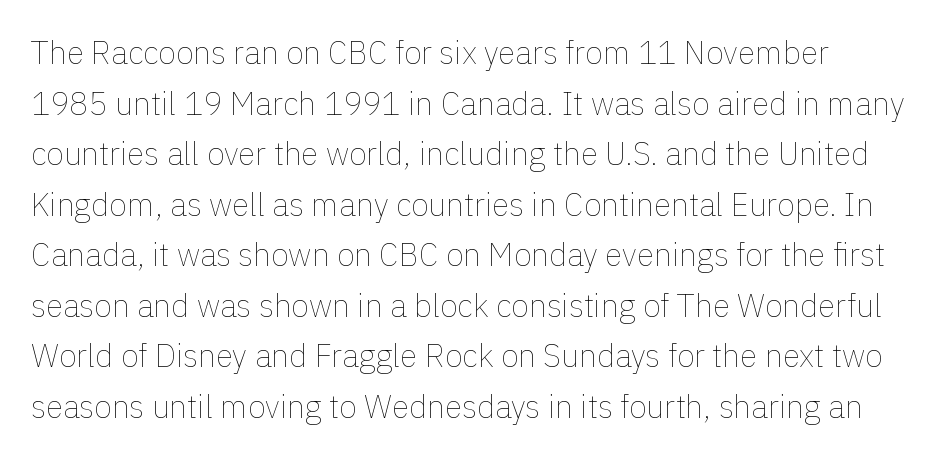
Notice how the stems are strictly vertical — no italics here. Is this a fixed-width face? No — the glyphs have proportional, varying widths. Is the letter spacing exaggerated? No — it looks like the ordinary default. Rows of type keep a routine distance in the vertical direction.
